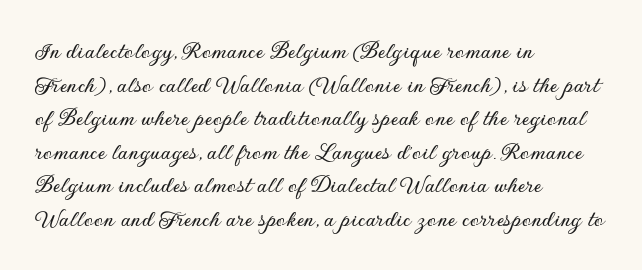
The zone under the glyphs is completely vacant. Line starts are locked; line ends wander. Look at the tracking — it's just the regular setting, nothing added. Horizontal bands of white between lines are of average thickness.
